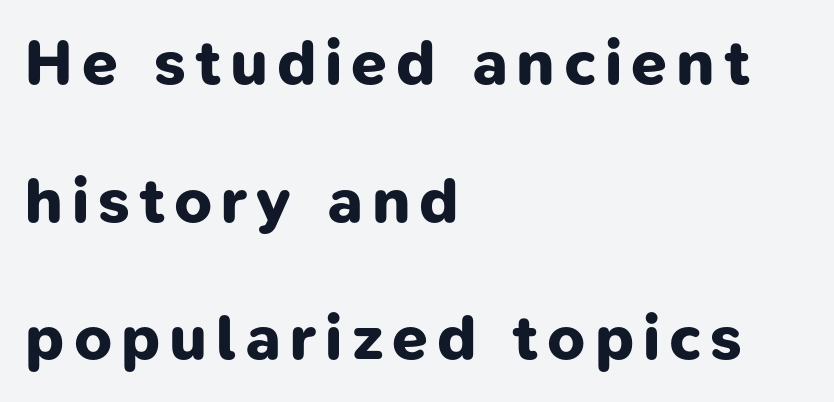
The image shows 64 px bold sans-serif type; set left-aligned, loose line spacing (2.15x), not underlined; low stroke contrast and a medium x-height.
